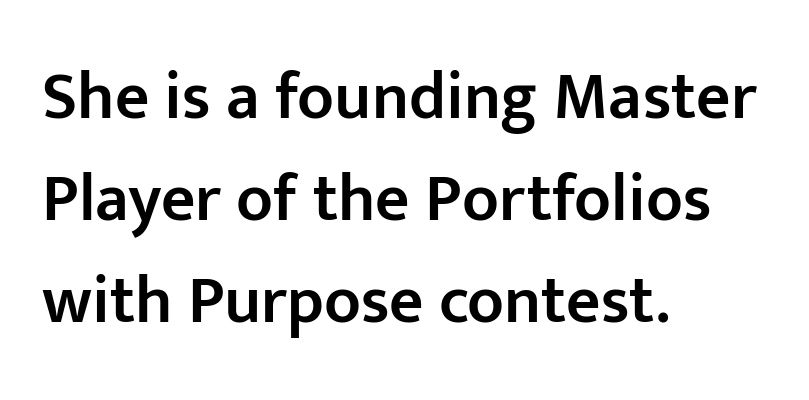
{"serif": "no", "italic": "no", "bold": "semi", "weight": "semibold", "width": "normal", "stroke_contrast": "low", "x_height": "medium", "monospaced": "no", "underline": "no", "align": "left", "line_spacing": "normal", "line_spacing_ratio": 1.52, "letter_spacing": "normal", "letter_spacing_em": 0.0, "glyph_px": 67}
